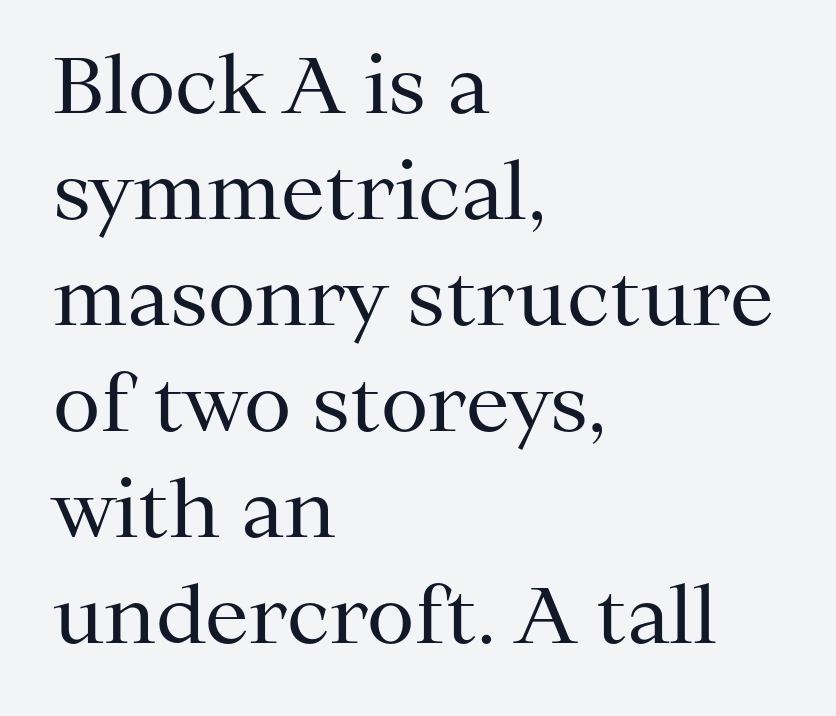
Q: Is the text bold? A: No.
Q: Is the text italic (slanted)? A: No, it is upright.
Q: Is the typeface a serif or a sans-serif typeface? A: Serif.
Q: Is the text underlined? A: No.
Q: How is the paragraph aligned? A: Left-aligned.
Q: Is the spacing between letters normal or unusually wide? A: Normal.
Q: Is the spacing between lines tight, normal or loose? A: Normal.
Q: Width (condensed, normal, or wide)? A: Normal.
Q: Stroke contrast? A: Medium.
Q: x-height? A: Medium.
Q: Monospaced? A: No.
